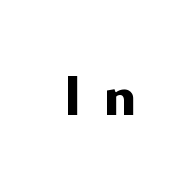
{"serif": "no", "italic": "no", "bold": "yes", "weight": "bold", "width": "normal", "stroke_contrast": "low", "x_height": "small", "monospaced": "no", "underline": "no", "letter_spacing": "wide", "letter_spacing_em": 0.36, "glyph_px": 60}
